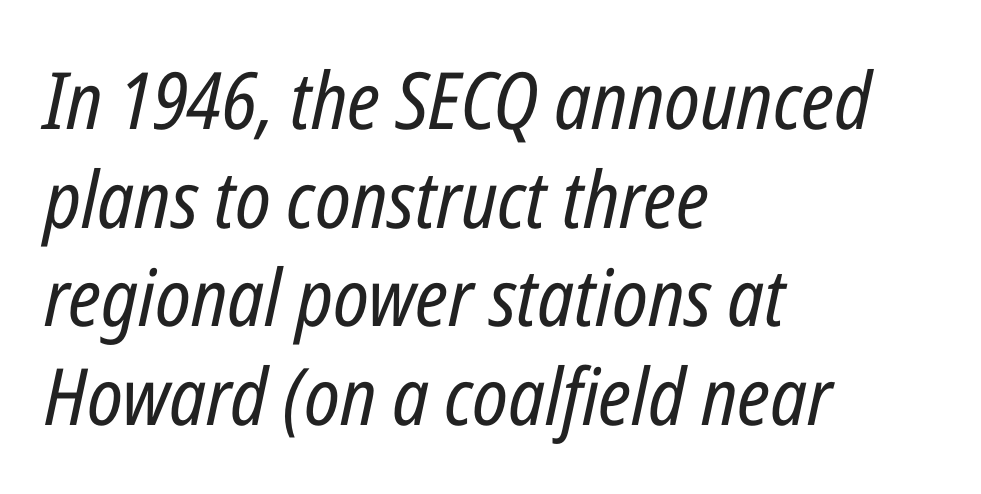
Q: Is the text bold? A: No.
Q: Is the text italic (slanted)? A: Yes, it leans right by about 12 degrees.
Q: Is the text underlined? A: No.
Q: How is the paragraph aligned? A: Left-aligned.
Q: Is the spacing between letters normal or unusually wide? A: Normal.
Q: Is the spacing between lines tight, normal or loose? A: Normal.
Q: Width (condensed, normal, or wide)? A: Condensed.
Q: Stroke contrast? A: Low.
Q: x-height? A: Medium.
Q: Monospaced? A: No.
